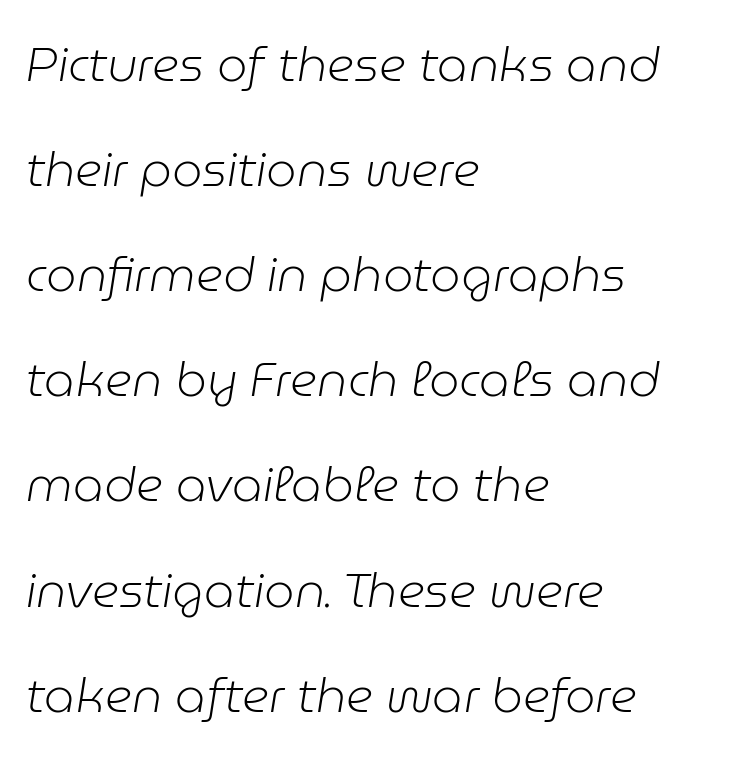
The image shows 48 px light type, italic (leaning right); set left-aligned, loose line spacing (2.19x), normal letter spacing, not underlined; low stroke contrast and a medium x-height.
